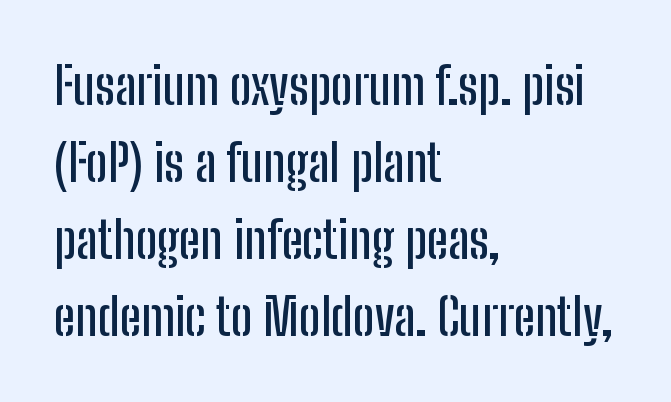
The image shows 51 px condensed sans-serif type, upright; set left-aligned, normal line spacing (1.51x), normal letter spacing, not underlined; low stroke contrast and a medium x-height.
